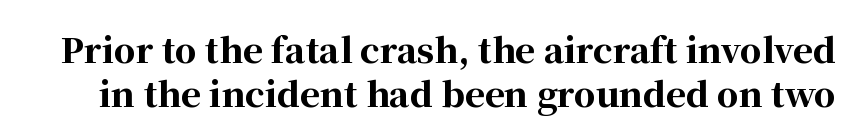
The image shows 34 px bold serif type, upright; set normal line spacing (1.29x), normal letter spacing, not underlined; high stroke contrast and a medium x-height.
